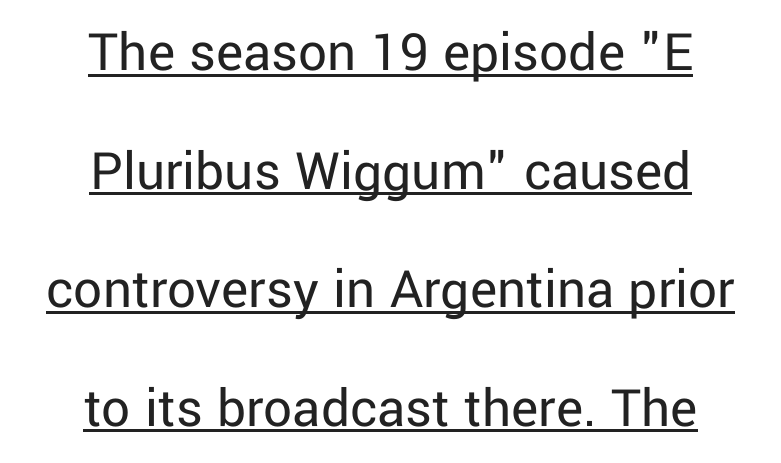
Nothing unusual about the tracking: characters are spaced as the font intends. Is there an underline? Yes — a line sits under the letters. One glance says open: line gaps are wider than usual. The letters carry no serifs — their stems end cleanly without finishing strokes. No chunkiness to these letters — they're not bold. Style check: upright.
